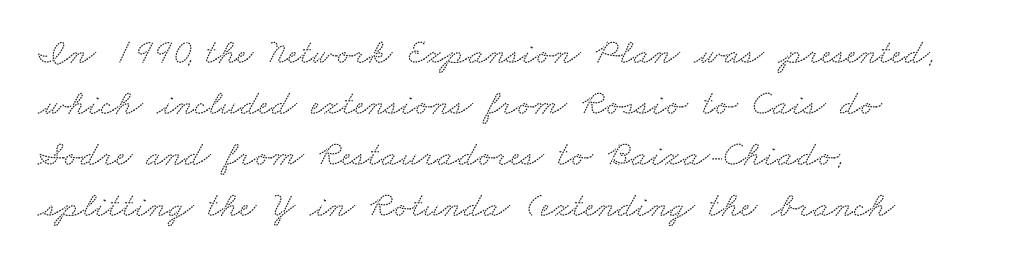
Q: Is the typeface a serif or a sans-serif typeface? A: Serif.
Q: Is the text underlined? A: No.
Q: How is the paragraph aligned? A: Left-aligned.
Q: Is the spacing between letters normal or unusually wide? A: Normal.
Q: Is the spacing between lines tight, normal or loose? A: Normal.
Q: Width (condensed, normal, or wide)? A: Wide.
Q: Stroke contrast? A: Low.
Q: x-height? A: Small.
Q: Monospaced? A: No.
